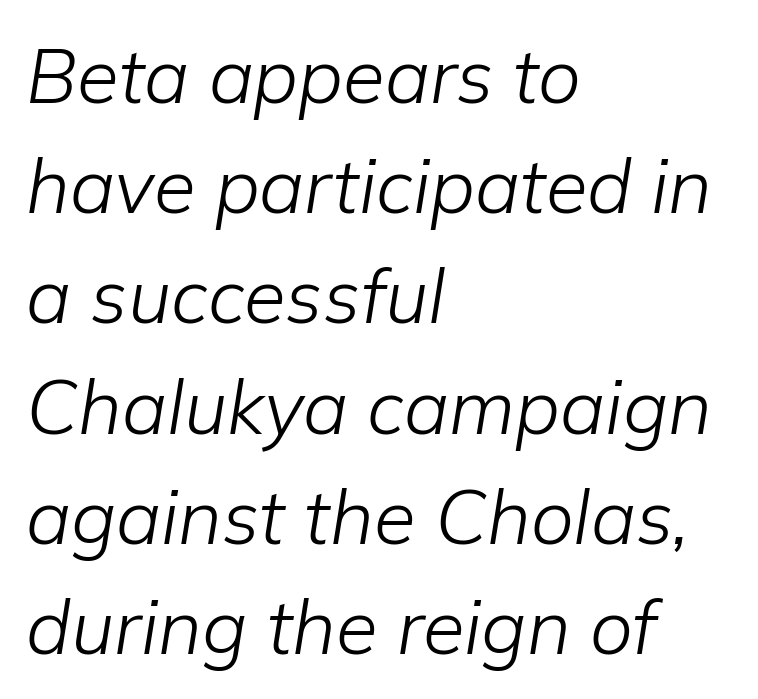
{"italic": "yes", "lean": "right", "slant_degrees": 9, "bold": "no", "weight": "light", "width": "normal", "stroke_contrast": "low", "x_height": "medium", "monospaced": "no", "underline": "no", "align": "left", "line_spacing": "normal", "line_spacing_ratio": 1.45, "letter_spacing": "normal", "letter_spacing_em": 0.0, "glyph_px": 76}
